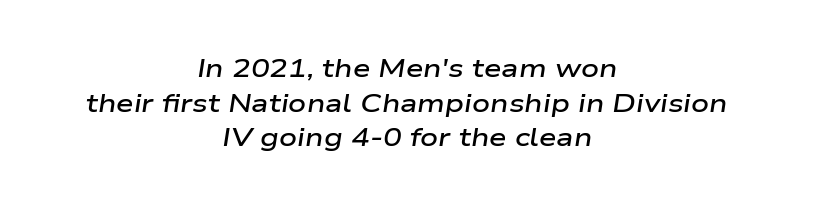
{"italic": "yes", "lean": "right", "slant_degrees": 9, "bold": "semi", "underline": "no", "align": "center", "line_spacing": "normal", "line_spacing_ratio": 1.39, "letter_spacing": "normal", "letter_spacing_em": 0.0, "glyph_px": 25}
